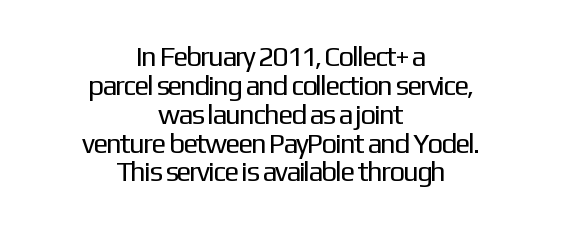
Q: Is the text bold? A: No.
Q: Is the text italic (slanted)? A: No, it is upright.
Q: Is the typeface a serif or a sans-serif typeface? A: Sans-serif.
Q: Is the text underlined? A: No.
Q: How is the paragraph aligned? A: Centered.
Q: Is the spacing between letters normal or unusually wide? A: Normal.
Q: Is the spacing between lines tight, normal or loose? A: Tight.
Q: Width (condensed, normal, or wide)? A: Normal.
Q: Stroke contrast? A: Low.
Q: x-height? A: Medium.
Q: Monospaced? A: No.
